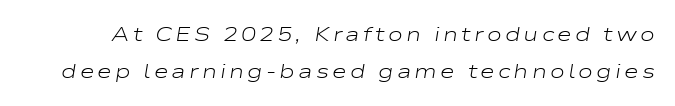
Think standard paragraph weight, or any step lighter than that. Beneath every word, the page is bare. Style check: oblique.
